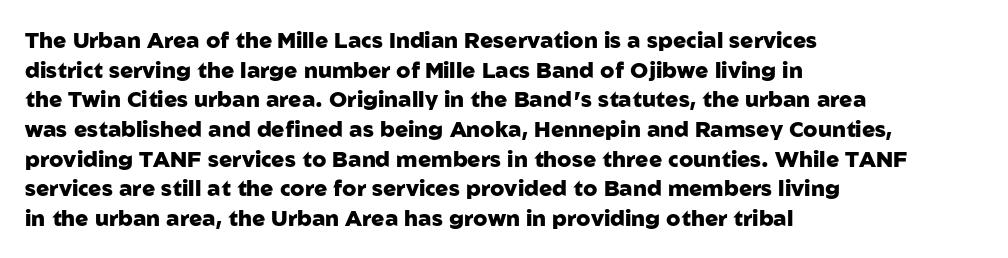
Caption: standard tracking, unaltered. Bold? Absolutely — the strokes are thick and heavy. Where is the straight margin? On the left. The line-height multiplier appears to be the usual default. Underlining? Definitely not there. Upright lettering throughout.
